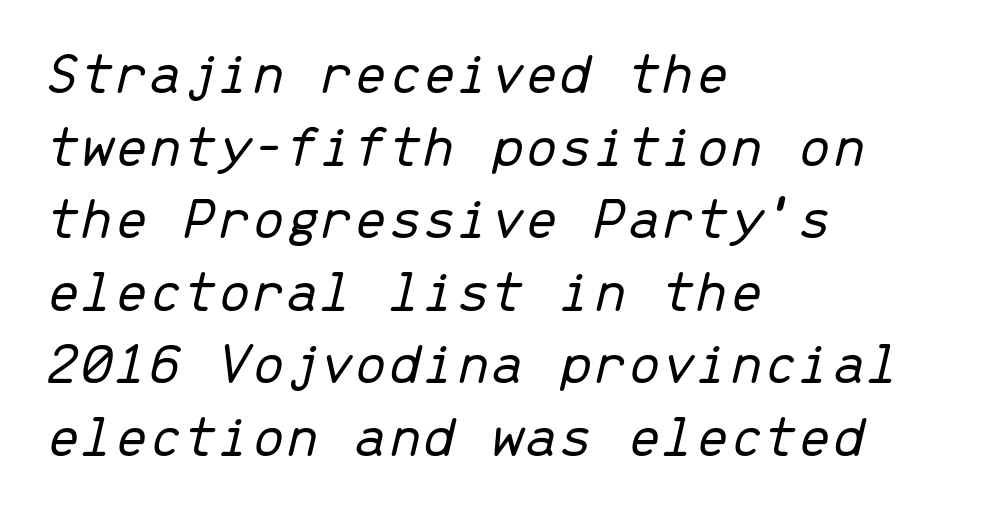
The image shows 61 px light type, italic (leaning right), monospaced; set left-aligned, line spacing 1.19x, normal letter spacing, not underlined; low stroke contrast and a medium x-height.
